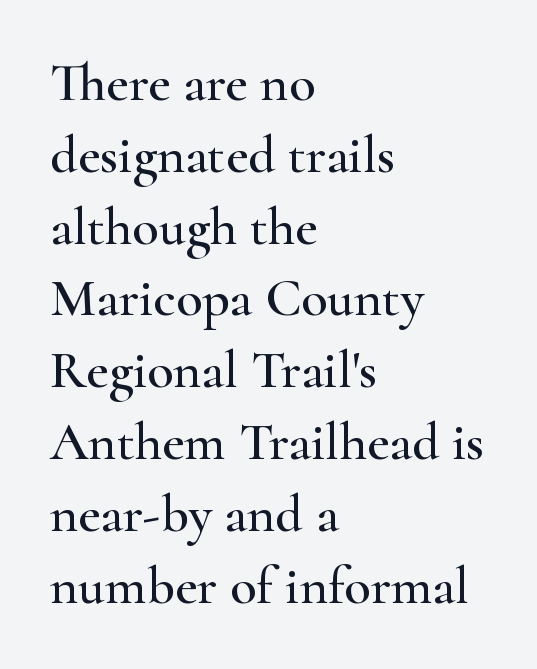
{"serif": "yes", "italic": "no", "width": "wide", "stroke_contrast": "high", "x_height": "small", "monospaced": "no", "underline": "no", "align": "left", "line_spacing": "normal", "line_spacing_ratio": 1.33, "letter_spacing": "normal", "letter_spacing_em": 0.0, "glyph_px": 54}
